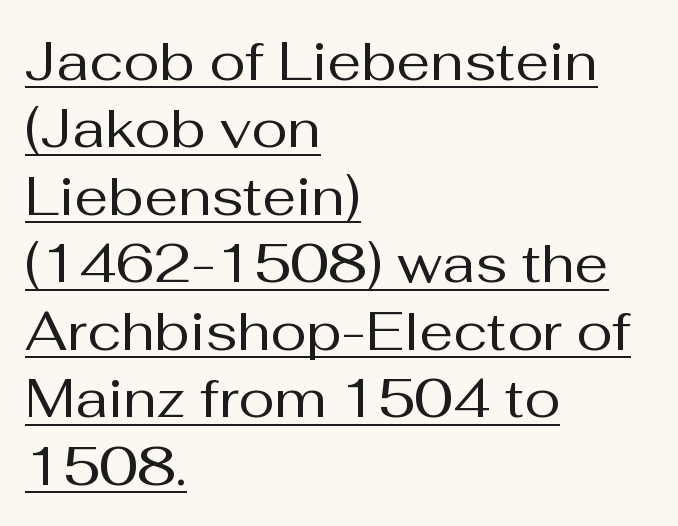
Q: Is the text bold? A: No.
Q: Is the text italic (slanted)? A: No, it is upright.
Q: Is the typeface a serif or a sans-serif typeface? A: Sans-serif.
Q: Is the text underlined? A: Yes.
Q: How is the paragraph aligned? A: Left-aligned.
Q: Is the spacing between letters normal or unusually wide? A: Normal.
Q: Is the spacing between lines tight, normal or loose? A: Normal.
Q: Width (condensed, normal, or wide)? A: Normal.
Q: Stroke contrast? A: Medium.
Q: x-height? A: Medium.
Q: Monospaced? A: No.
